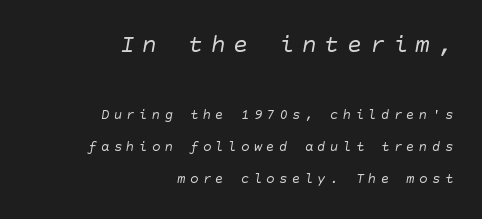
The image shows 25 px text type; set right-aligned, loose line spacing (2.29x), unusually wide letter spacing (+0.31 em), not underlined; the first (top) block is 1.79x larger.
